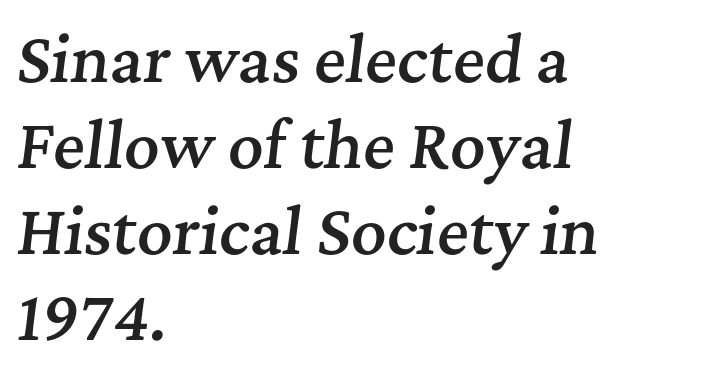
Q: Is the text bold? A: Semi-bold.
Q: Is the text italic (slanted)? A: Yes, it leans right by about 7 degrees.
Q: Is the typeface a serif or a sans-serif typeface? A: Serif.
Q: Is the text underlined? A: No.
Q: How is the paragraph aligned? A: Left-aligned.
Q: Is the spacing between letters normal or unusually wide? A: Normal.
Q: Is the spacing between lines tight, normal or loose? A: Normal.
Q: Width (condensed, normal, or wide)? A: Normal.
Q: Stroke contrast? A: Medium.
Q: x-height? A: Medium.
Q: Monospaced? A: No.
